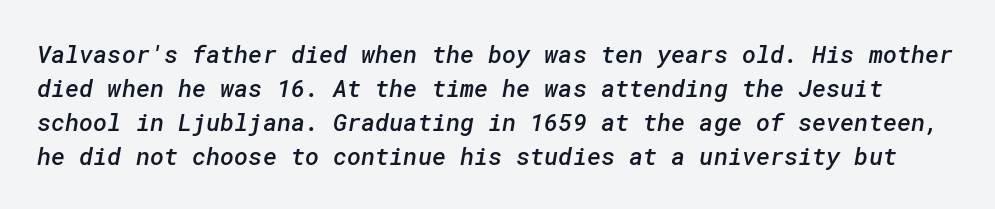
Glance below the letters and you will spot only blank space. Typographic density is moderately raised because the face is semibold. Between one letter and the next there's only the usual sliver of space. Each new line begins a customary step beneath the previous one.
